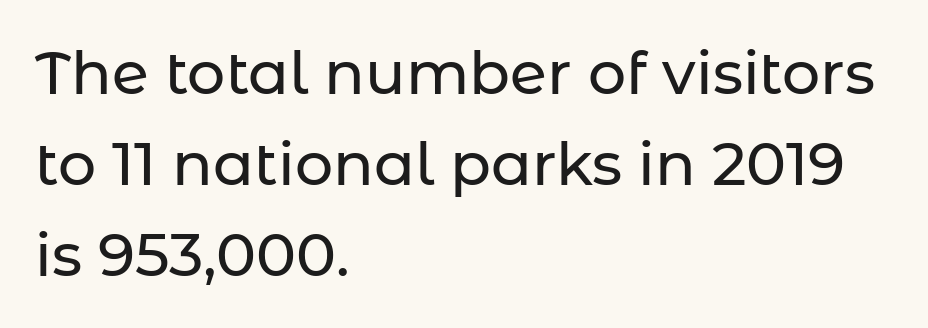
Nobody touched the tracking dial on this one. Unlike italic type, these characters show no tilt at all. Does the type have serifs? No, each stem ends abruptly. Note the varied advance widths — an 'i' is clearly narrower than an 'm'. This sample is left-justified, so line endings fall wherever the words run out.
